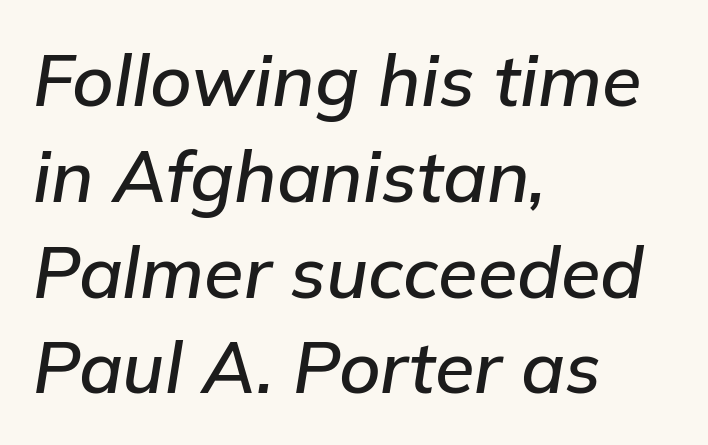
{"italic": "yes", "lean": "right", "slant_degrees": 9, "width": "normal", "stroke_contrast": "low", "x_height": "medium", "monospaced": "no", "underline": "no", "align": "left", "line_spacing": "normal", "line_spacing_ratio": 1.33, "letter_spacing": "normal", "letter_spacing_em": 0.0, "glyph_px": 72}
